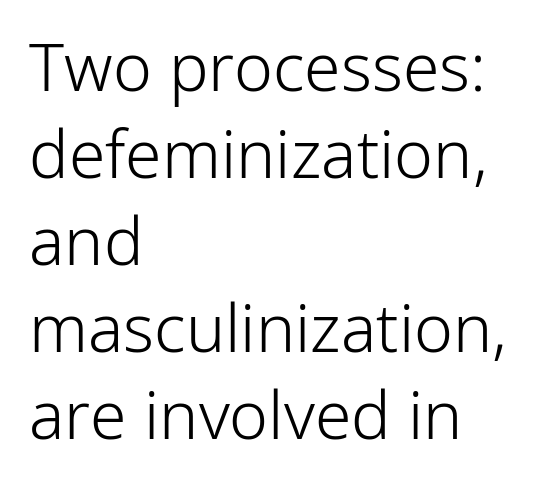
The image shows 66 px light sans-serif type, upright; set left-aligned, normal line spacing (1.32x), normal letter spacing, not underlined; low stroke contrast and a medium x-height.
